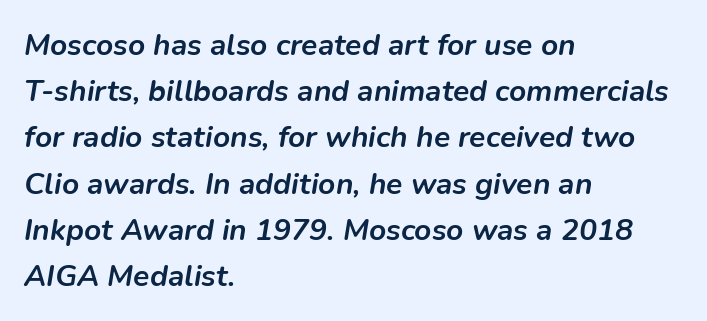
Q: Is the text bold? A: Yes.
Q: Is the text italic (slanted)? A: Yes, it leans right by about 9 degrees.
Q: Is the text underlined? A: No.
Q: How is the paragraph aligned? A: Left-aligned.
Q: Is the spacing between letters normal or unusually wide? A: Normal.
Q: Is the spacing between lines tight, normal or loose? A: Normal.
Q: Width (condensed, normal, or wide)? A: Normal.
Q: Stroke contrast? A: Low.
Q: x-height? A: Medium.
Q: Monospaced? A: No.
